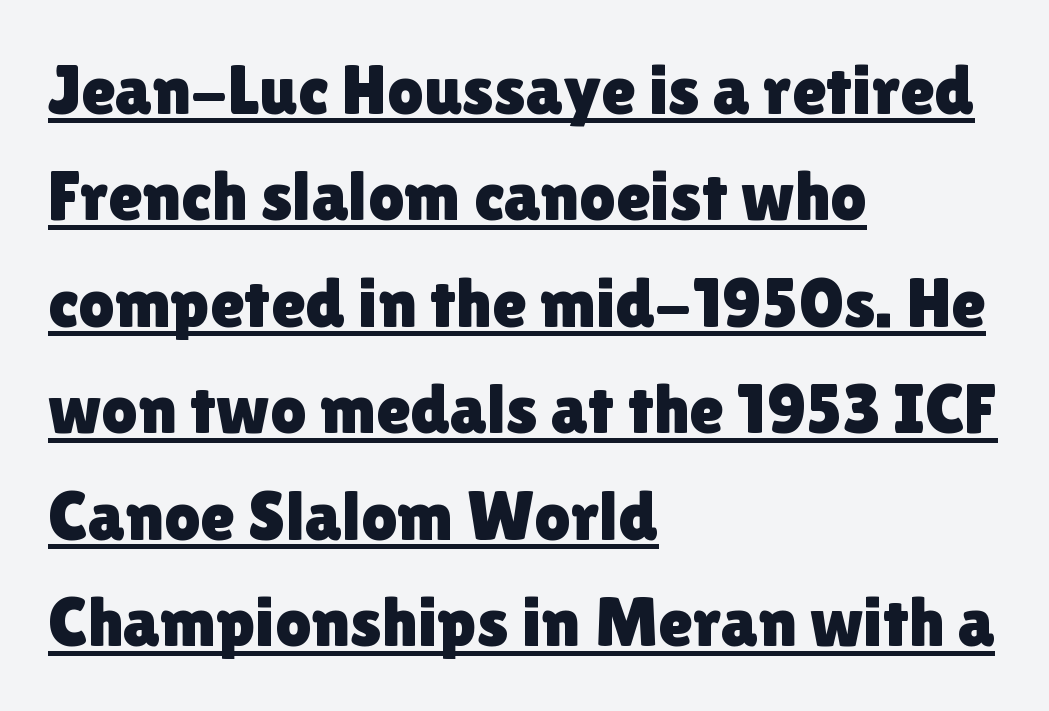
This sample uses plain, unmodified letter spacing. Notice how the stems are strictly vertical — no italics here. This sample uses a sans-serif face. Does the copy run flush right? No — it runs flush left. Do the characters align in a grid? No, the font is proportional.
